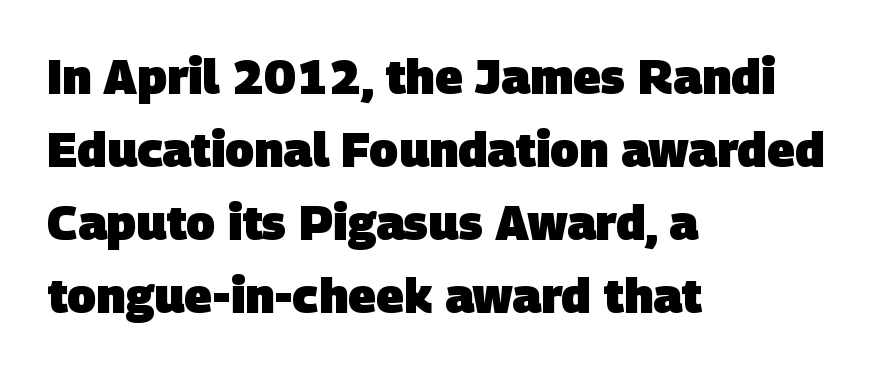
{"serif": "no", "bold": "yes", "weight": "heavy", "width": "normal", "stroke_contrast": "low", "x_height": "large", "monospaced": "no", "underline": "no", "align": "left", "line_spacing": "normal", "line_spacing_ratio": 1.52, "letter_spacing": "normal", "letter_spacing_em": 0.0, "glyph_px": 48}
